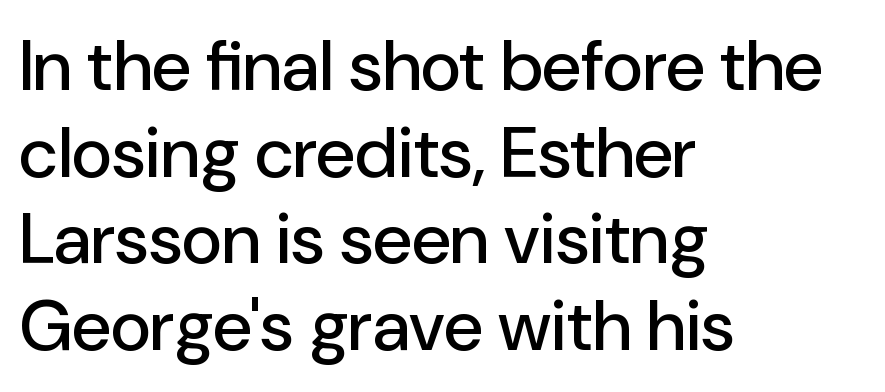
Casual observation: everything's shoved over to the left. Underline: absent. Note the varied advance widths — an 'i' is clearly narrower than an 'm'. Ascenders rise straight up at ninety degrees. Inter-character spacing is left at the font's built-in metrics.
